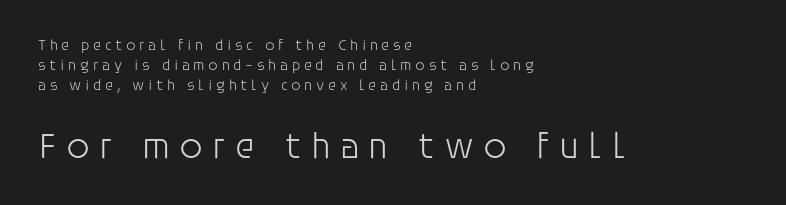
The image shows 37 px light sans-serif type, upright; set left-aligned, normal line spacing (1.35x), unusually wide letter spacing (+0.24 em), not underlined; the second (bottom) block is 2.47x larger; low stroke contrast and a large x-height.
